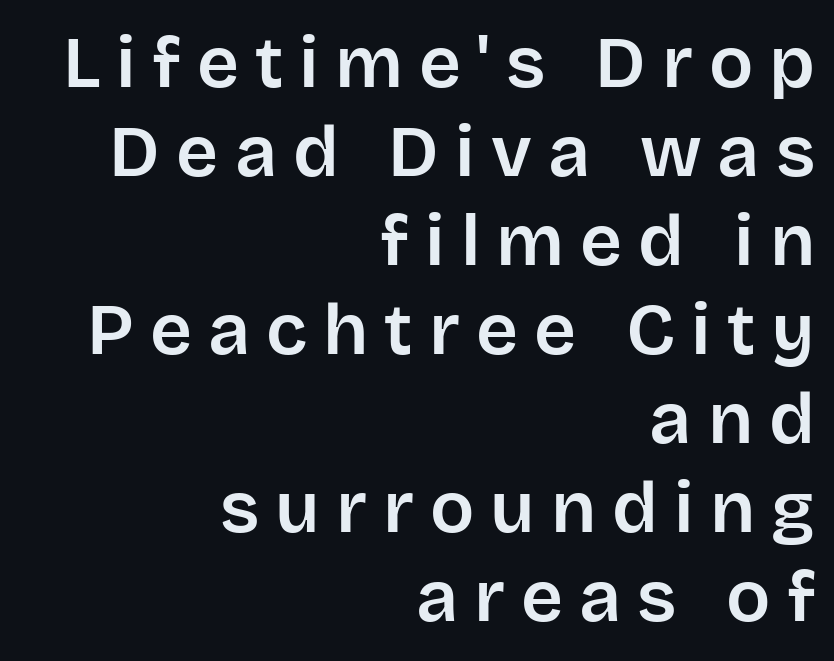
Q: Is the text italic (slanted)? A: No, it is upright.
Q: Is the typeface a serif or a sans-serif typeface? A: Sans-serif.
Q: Is the text underlined? A: No.
Q: How is the paragraph aligned? A: Right-aligned.
Q: Is the spacing between letters normal or unusually wide? A: Unusually wide.
Q: Width (condensed, normal, or wide)? A: Normal.
Q: Stroke contrast? A: Low.
Q: x-height? A: Large.
Q: Monospaced? A: No.
